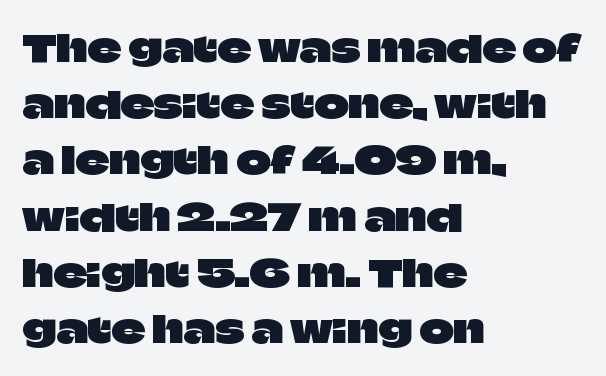
The rendering uses natural spacing where letterforms have individual widths. In terms of posture, this sample is upright. Compared with typical paragraphs, the rows here are spaced about the same. Each row of text sits above clean, open space.
